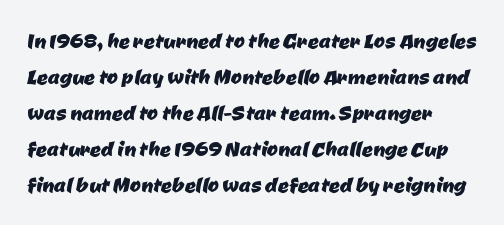
Q: Is the text underlined? A: No.
Q: How is the paragraph aligned? A: Left-aligned.
Q: Is the spacing between letters normal or unusually wide? A: Normal.
Q: Is the spacing between lines tight, normal or loose? A: Normal.
